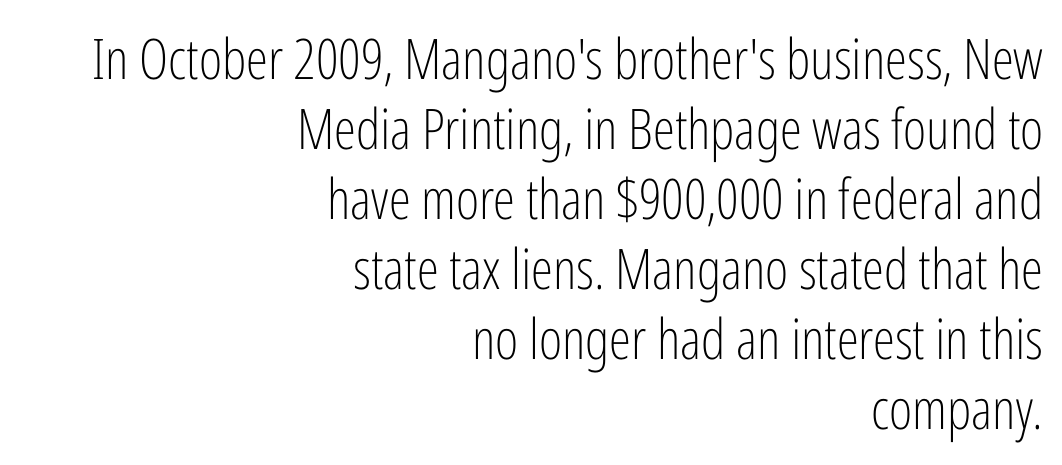
This rendering leaves character spacing at its baseline value. Any mark beneath the type? The region is blank. No extra ink here — the face is not bold. The setting favours the right margin, as signatures and pull-quotes sometimes do. These lines are rendered in a variable-pitch font. The text was rendered using a sans face with plain stroke endings.
